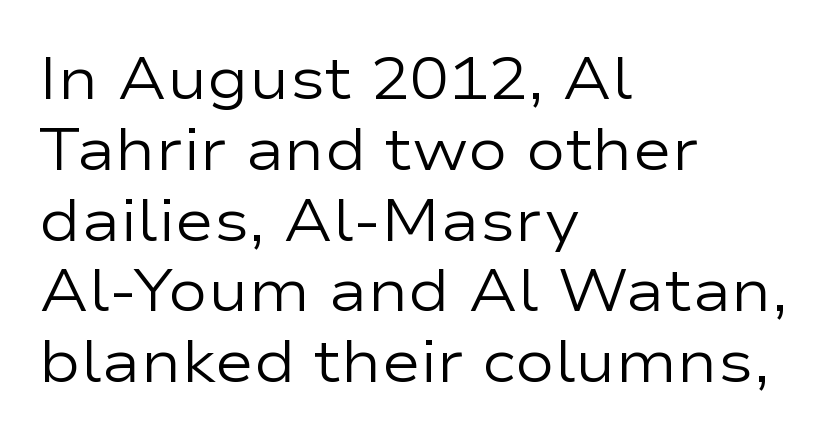
{"serif": "no", "italic": "no", "bold": "no", "weight": "regular", "width": "wide", "stroke_contrast": "low", "x_height": "medium", "monospaced": "no", "underline": "no", "align": "left", "line_spacing_ratio": 1.2, "letter_spacing": "normal", "letter_spacing_em": 0.0, "glyph_px": 59}
